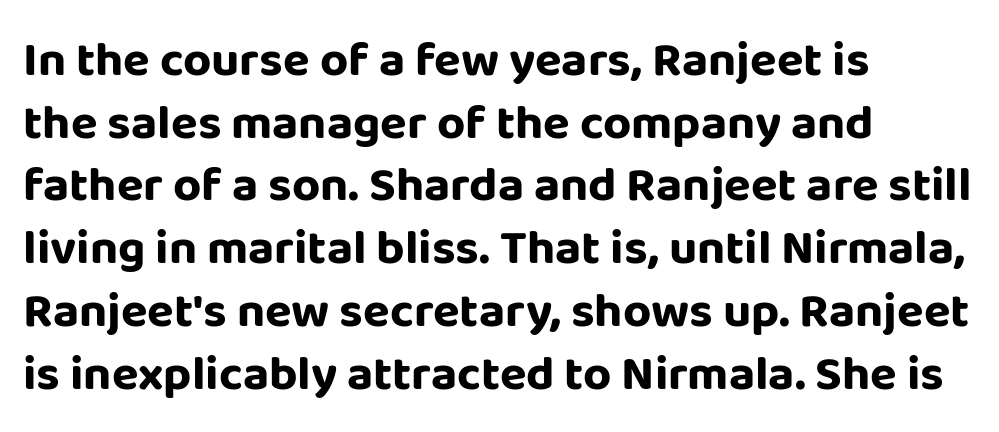
{"serif": "no", "italic": "no", "bold": "yes", "weight": "bold", "width": "normal", "stroke_contrast": "low", "x_height": "large", "monospaced": "no", "underline": "no", "align": "left", "line_spacing": "normal", "line_spacing_ratio": 1.28, "letter_spacing": "normal", "letter_spacing_em": 0.0, "glyph_px": 49}
